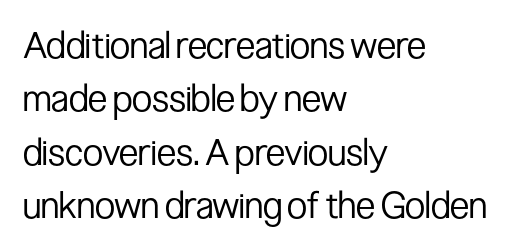
Q: Is the text bold? A: No.
Q: Is the text italic (slanted)? A: No, it is upright.
Q: Is the typeface a serif or a sans-serif typeface? A: Sans-serif.
Q: Is the text underlined? A: No.
Q: How is the paragraph aligned? A: Left-aligned.
Q: Is the spacing between letters normal or unusually wide? A: Normal.
Q: Is the spacing between lines tight, normal or loose? A: Normal.
Q: Width (condensed, normal, or wide)? A: Condensed.
Q: Stroke contrast? A: Low.
Q: x-height? A: Medium.
Q: Monospaced? A: No.
